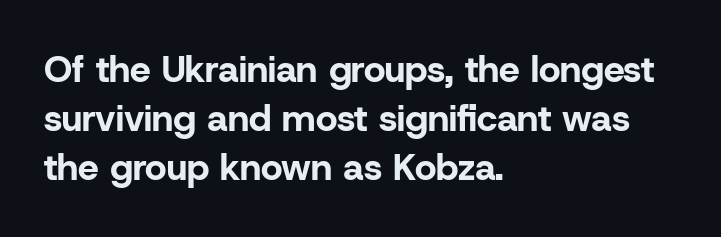
{"serif": "no", "italic": "no", "bold": "yes", "weight": "bold", "width": "normal", "stroke_contrast": "low", "x_height": "medium", "monospaced": "no", "underline": "no", "align": "left", "line_spacing": "normal", "line_spacing_ratio": 1.33, "letter_spacing": "normal", "letter_spacing_em": 0.0, "glyph_px": 37}
